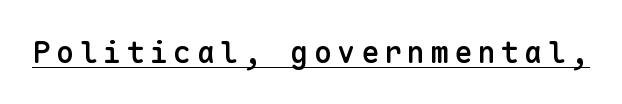
The image shows 30 px semibold sans-serif type, upright, monospaced; set underlined; low stroke contrast and a medium x-height.
